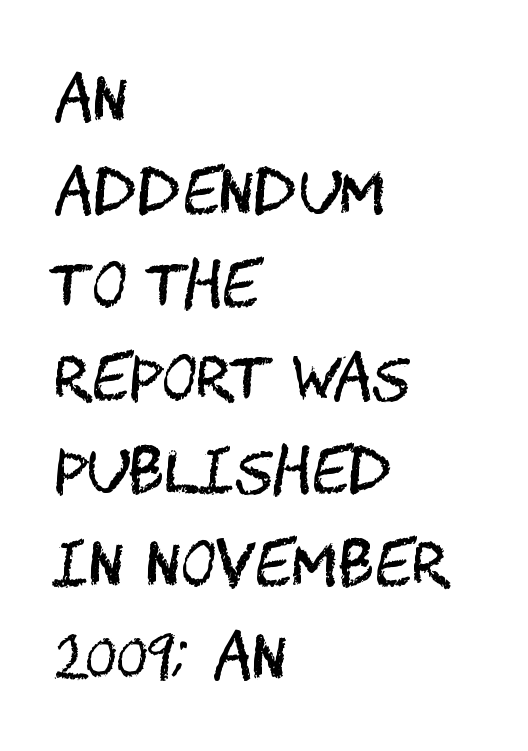
The image shows 60 px regular-weight, condensed sans-serif type, upright; set left-aligned, normal line spacing (1.55x), normal letter spacing, not underlined; medium stroke contrast and a large x-height.
